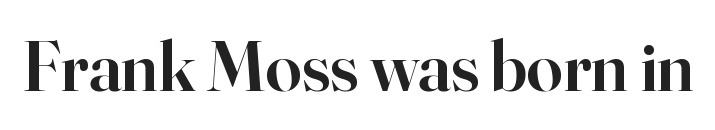
The image shows 72 px semibold serif type, upright; set normal letter spacing, not underlined; high stroke contrast and a small x-height.
